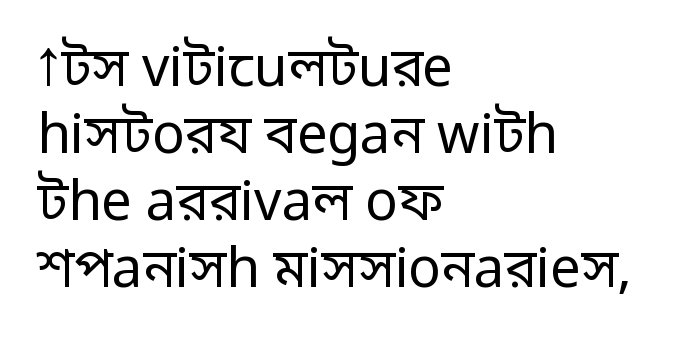
Q: Is the text bold? A: No.
Q: Is the text italic (slanted)? A: No, it is upright.
Q: Is the typeface a serif or a sans-serif typeface? A: Sans-serif.
Q: Is the text underlined? A: No.
Q: How is the paragraph aligned? A: Left-aligned.
Q: Is the spacing between letters normal or unusually wide? A: Normal.
Q: Width (condensed, normal, or wide)? A: Normal.
Q: Stroke contrast? A: Low.
Q: x-height? A: Medium.
Q: Monospaced? A: No.
